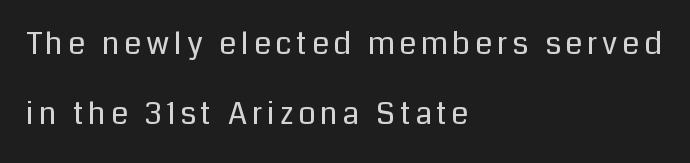
The image shows 31 px regular-weight sans-serif type, upright; set left-aligned, loose line spacing (2.26x), not underlined; low stroke contrast and a medium x-height.
